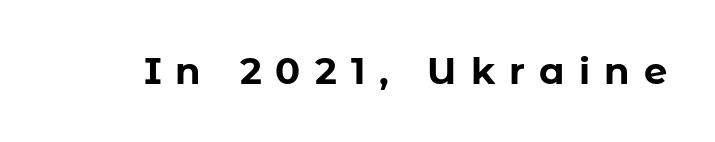
The image shows 37 px bold sans-serif type, upright; set unusually wide letter spacing (+0.38 em), not underlined; low stroke contrast and a medium x-height.
